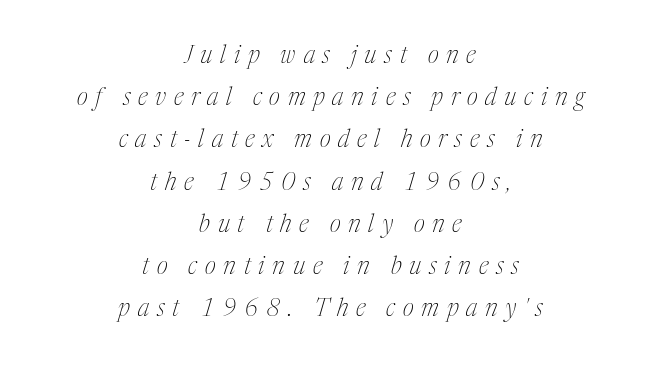
No word sits above an underline. The rendering inserts visible extra space after every character. Is this a heavy cut? Hardly; it is regular or lighter. Every row of glyphs is offset so its center matches the block's center. The face used here has a pronounced slope to its letters.
